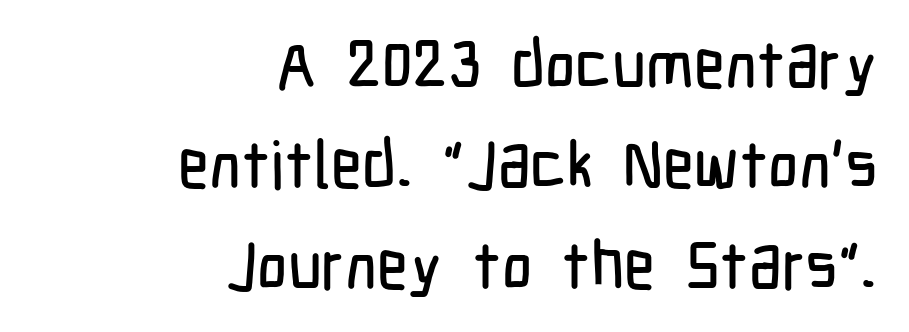
Q: Is the text italic (slanted)? A: No, it is upright.
Q: Is the typeface a serif or a sans-serif typeface? A: Sans-serif.
Q: Is the text underlined? A: No.
Q: How is the paragraph aligned? A: Right-aligned.
Q: Is the spacing between letters normal or unusually wide? A: Normal.
Q: Is the spacing between lines tight, normal or loose? A: Normal.
Q: Width (condensed, normal, or wide)? A: Condensed.
Q: Stroke contrast? A: Low.
Q: x-height? A: Medium.
Q: Monospaced? A: No.
